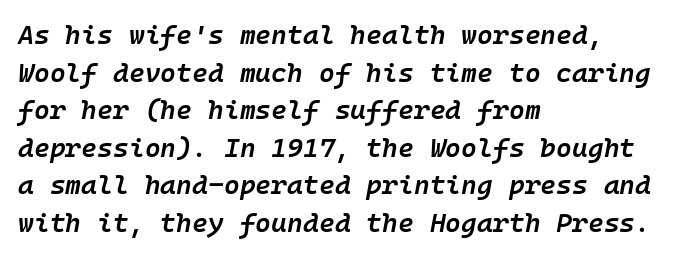
The image shows 27 px text type, italic (leaning right); set left-aligned, normal line spacing (1.39x), normal letter spacing, not underlined.
